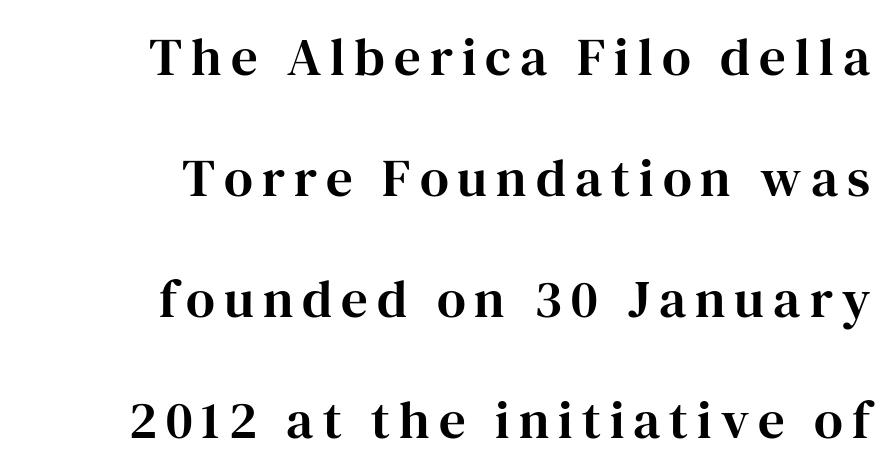
The image shows 53 px serif type, upright; set right-aligned, loose line spacing (2.28x), not underlined; high stroke contrast and a medium x-height.
